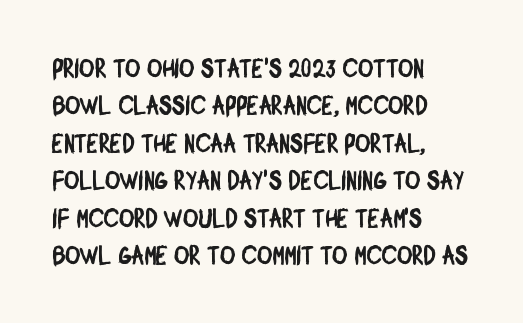
{"underline": "no", "align": "left", "line_spacing": "normal", "line_spacing_ratio": 1.44, "letter_spacing": "normal", "letter_spacing_em": 0.0, "glyph_px": 26}
